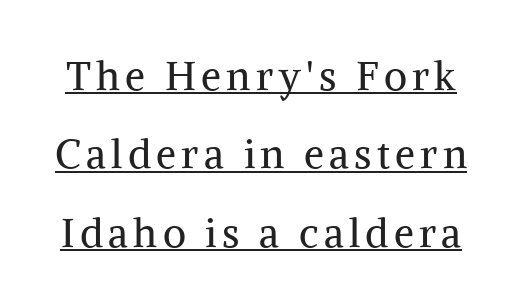
A great deal of white space separates one row of letters from the next. A typesetter would label this face a serif. Each letter keeps its own natural width here, so spacing adapts to shape. You can tell it's not italic because the verticals are truly vertical. The cut favours lightness, reaching ordinary text weight at its darkest.
